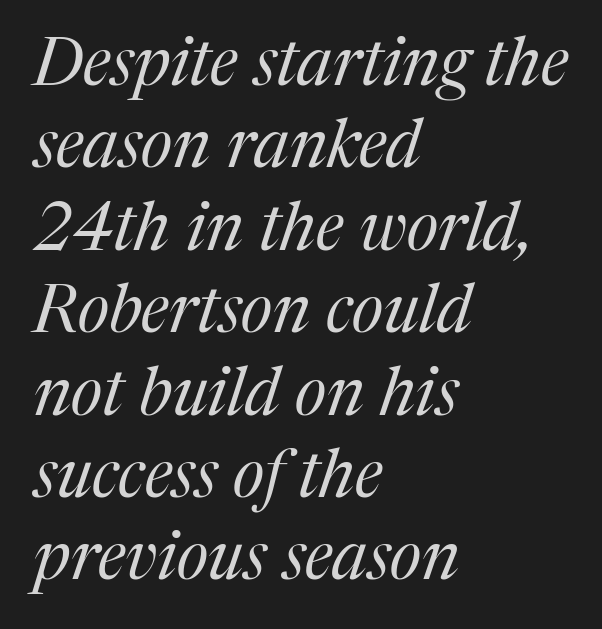
Q: Is the text bold? A: No.
Q: Is the text italic (slanted)? A: Yes, it leans right by about 17 degrees.
Q: Is the typeface a serif or a sans-serif typeface? A: Serif.
Q: Is the text underlined? A: No.
Q: How is the paragraph aligned? A: Left-aligned.
Q: Is the spacing between letters normal or unusually wide? A: Normal.
Q: Width (condensed, normal, or wide)? A: Normal.
Q: Stroke contrast? A: Medium.
Q: x-height? A: Medium.
Q: Monospaced? A: No.
